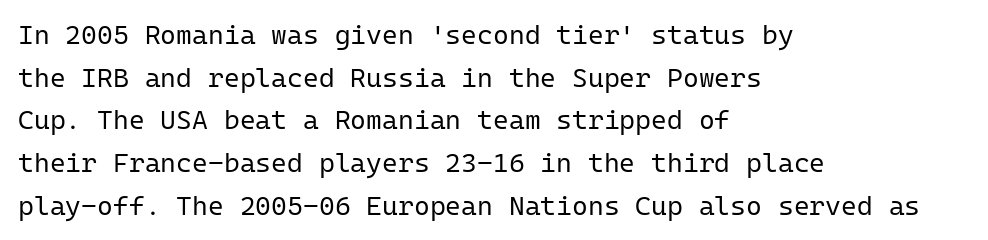
The image shows 27 px text type, upright; set left-aligned, normal line spacing (1.58x), normal letter spacing, not underlined.
